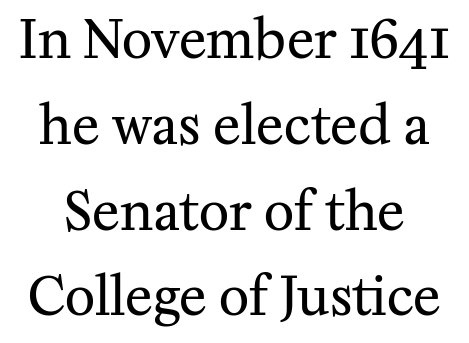
The characters are drawn with everyday or finer stroke widths. Rendered with straight, roman letterforms. Serif or sans? Serif — the stroke terminals have little feet. Rule under the text: the space is simply empty.
